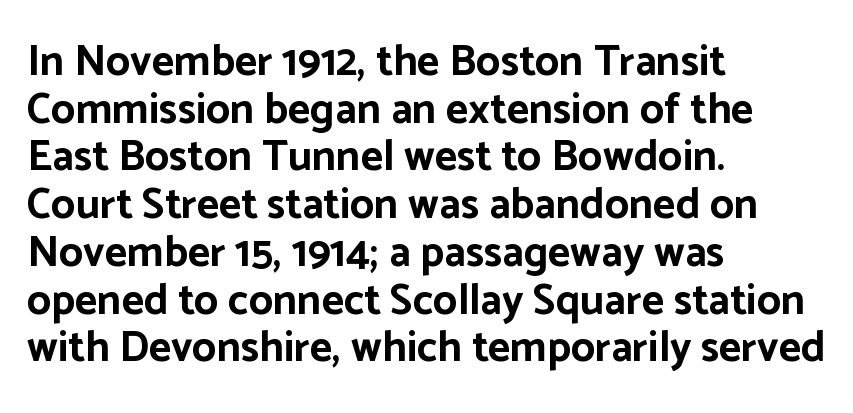
Lines of text with bare space underneath. These lines carry a lot of weight — the face is fully bold. Short and long lines alike share a common starting point at left. Check where the strokes stop: nothing finishes them off — pure sans. Character widths vary here, with narrow letters taking less room than wide ones.
